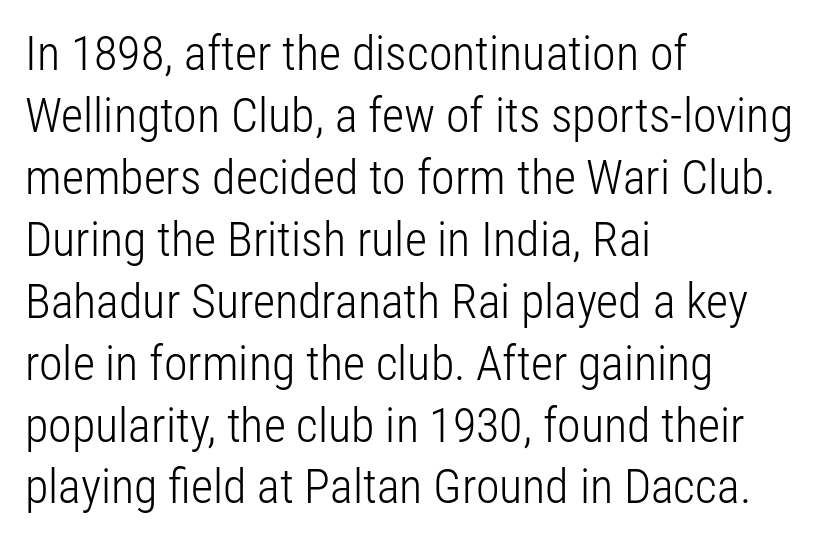
The image shows 48 px light, condensed sans-serif type, upright; set left-aligned, normal line spacing (1.29x), normal letter spacing, not underlined; low stroke contrast and a medium x-height.
